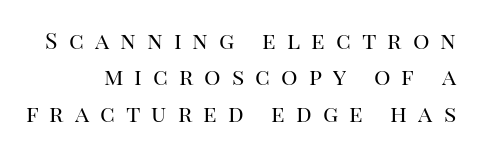
Compared with typical body copy, the letter spacing here is much looser. A clean baseline with only descenders dipping below it. Stems here are at most as thick as an everyday book face. This sample uses an upright cut, with every glyph sitting square on the baseline.
